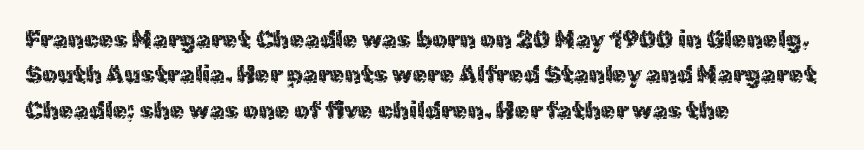
{"italic": "no", "underline": "no", "align": "left", "line_spacing": "normal", "line_spacing_ratio": 1.47, "letter_spacing": "normal", "letter_spacing_em": 0.0, "glyph_px": 24}
